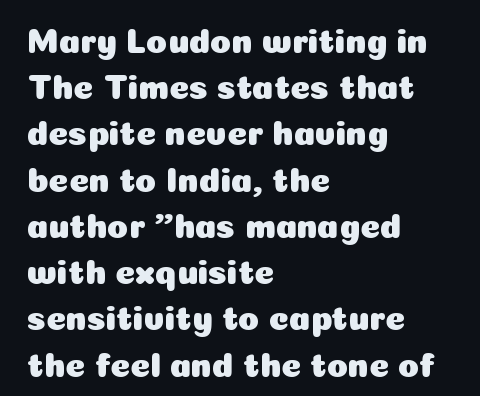
{"serif": "no", "italic": "no", "width": "normal", "stroke_contrast": "low", "x_height": "medium", "monospaced": "no", "underline": "no", "align": "left", "line_spacing": "normal", "line_spacing_ratio": 1.36, "letter_spacing": "normal", "letter_spacing_em": 0.0, "glyph_px": 34}
